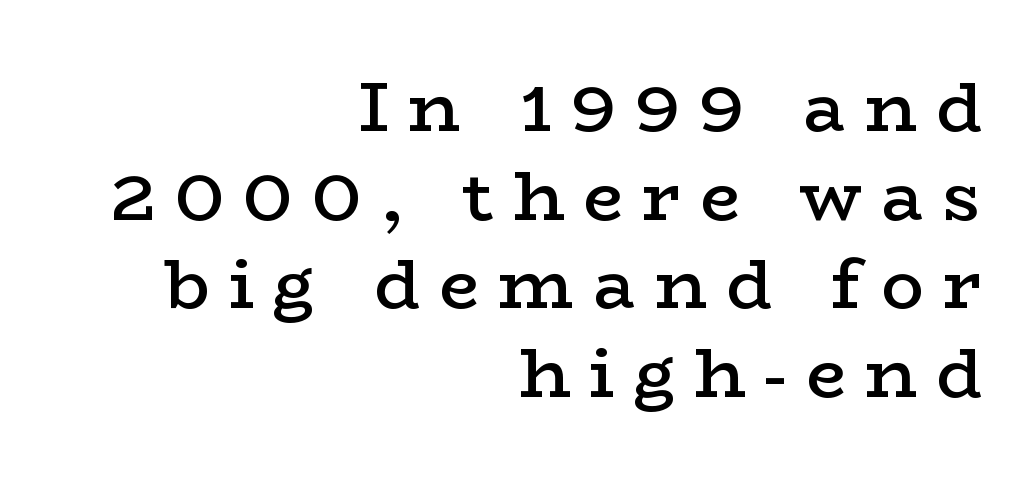
Q: Is the text bold? A: Semi-bold.
Q: Is the text italic (slanted)? A: No, it is upright.
Q: Is the typeface a serif or a sans-serif typeface? A: Serif.
Q: Is the text underlined? A: No.
Q: How is the paragraph aligned? A: Right-aligned.
Q: Is the spacing between letters normal or unusually wide? A: Unusually wide.
Q: Is the spacing between lines tight, normal or loose? A: Normal.
Q: Width (condensed, normal, or wide)? A: Wide.
Q: Stroke contrast? A: Low.
Q: x-height? A: Medium.
Q: Monospaced? A: No.
